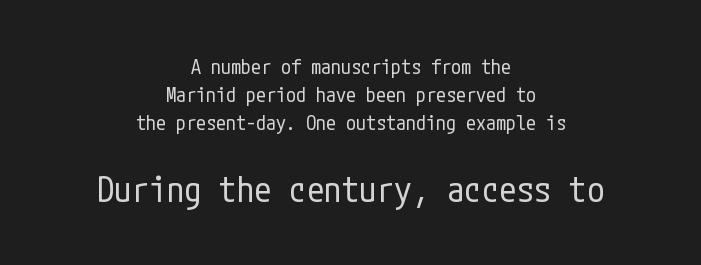
The designer left line spacing at the default. Horizontally, the lines are justified to the midpoint only. The space beneath each line is pristine and unruled. Honestly, the letter spacing is just normal — you wouldn't notice it.
